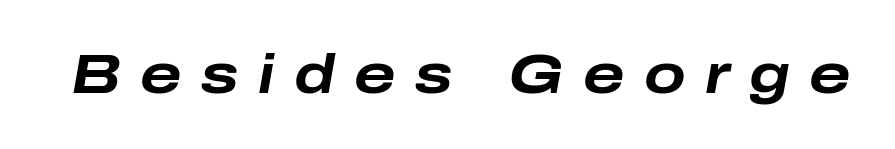
Q: Is the text bold? A: Yes.
Q: Is the text italic (slanted)? A: Yes, it leans right by about 10 degrees.
Q: Is the text underlined? A: No.
Q: Is the spacing between letters normal or unusually wide? A: Unusually wide.
Q: Width (condensed, normal, or wide)? A: Wide.
Q: Stroke contrast? A: Low.
Q: x-height? A: Medium.
Q: Monospaced? A: No.
